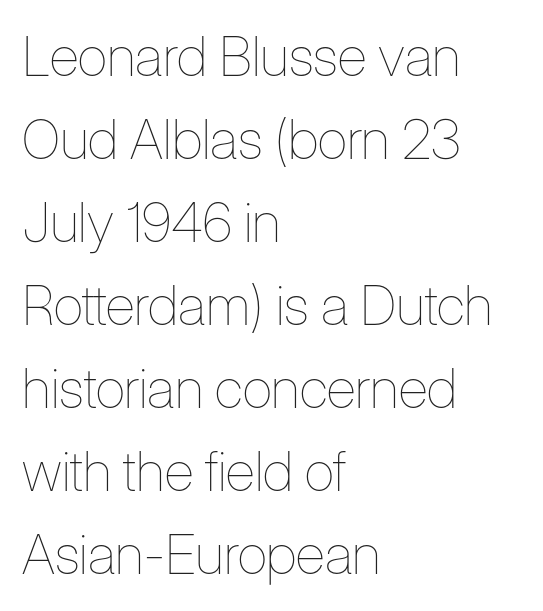
{"italic": "no", "bold": "no", "weight": "thin", "width": "condensed", "stroke_contrast": "low", "x_height": "medium", "monospaced": "no", "underline": "no", "align": "left", "line_spacing": "normal", "line_spacing_ratio": 1.51, "letter_spacing": "normal", "letter_spacing_em": 0.0, "glyph_px": 55}
